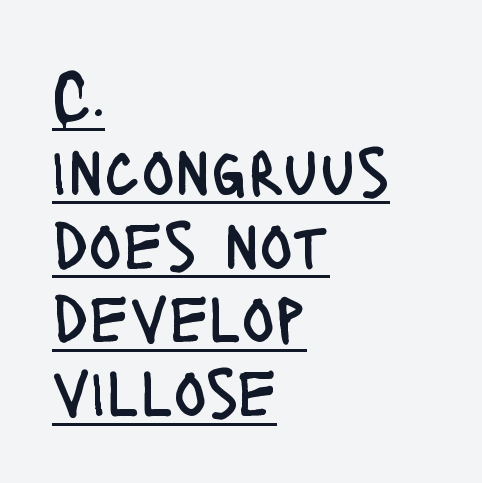
The image shows 69 px regular-weight, condensed sans-serif type, upright; set left-aligned, tight line spacing (1.07x), normal letter spacing, underlined; low stroke contrast and a large x-height.
